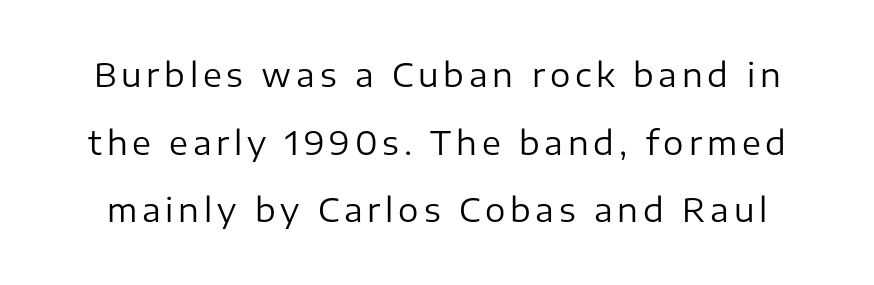
Q: Is the text bold? A: No.
Q: Is the text italic (slanted)? A: No, it is upright.
Q: Is the typeface a serif or a sans-serif typeface? A: Sans-serif.
Q: Is the text underlined? A: No.
Q: Is the spacing between lines tight, normal or loose? A: Loose.
Q: Width (condensed, normal, or wide)? A: Normal.
Q: Stroke contrast? A: Low.
Q: x-height? A: Medium.
Q: Monospaced? A: No.
